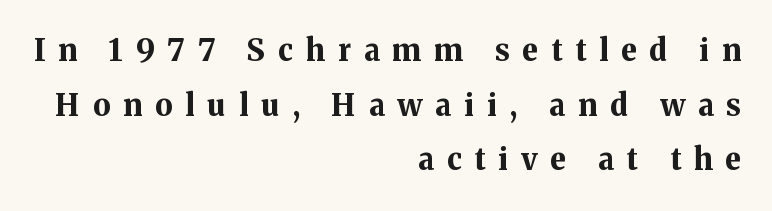
Q: Is the text bold? A: Yes.
Q: Is the text italic (slanted)? A: No, it is upright.
Q: Is the typeface a serif or a sans-serif typeface? A: Serif.
Q: Is the text underlined? A: No.
Q: How is the paragraph aligned? A: Right-aligned.
Q: Is the spacing between letters normal or unusually wide? A: Unusually wide.
Q: Width (condensed, normal, or wide)? A: Normal.
Q: Stroke contrast? A: Medium.
Q: x-height? A: Medium.
Q: Monospaced? A: No.
